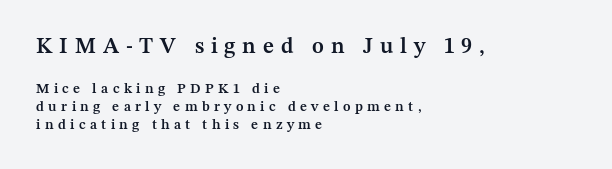
{"italic": "no", "bold": "semi", "underline": "no", "align": "left", "line_spacing": "normal", "line_spacing_ratio": 1.28, "letter_spacing": "wide", "letter_spacing_em": 0.31, "larger_block": "first", "size_ratio": 1.57, "glyph_px": 22}
